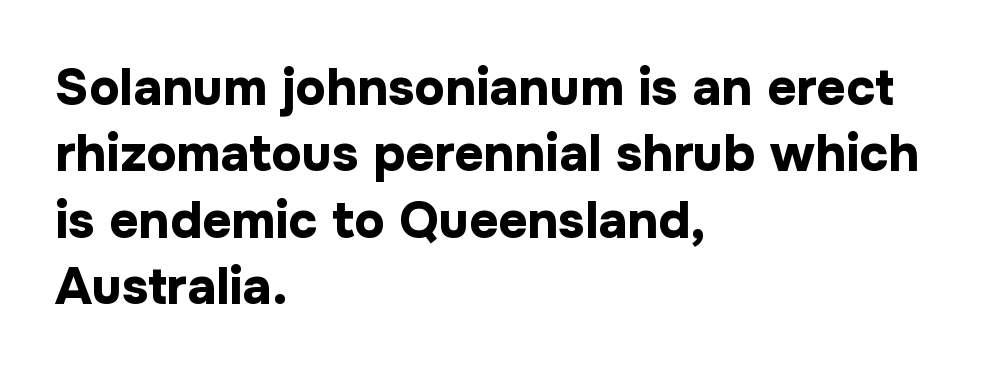
Q: Is the text bold? A: Yes.
Q: Is the text italic (slanted)? A: No, it is upright.
Q: Is the typeface a serif or a sans-serif typeface? A: Sans-serif.
Q: Is the text underlined? A: No.
Q: How is the paragraph aligned? A: Left-aligned.
Q: Is the spacing between letters normal or unusually wide? A: Normal.
Q: Is the spacing between lines tight, normal or loose? A: Normal.
Q: Width (condensed, normal, or wide)? A: Normal.
Q: Stroke contrast? A: Low.
Q: x-height? A: Medium.
Q: Monospaced? A: No.
